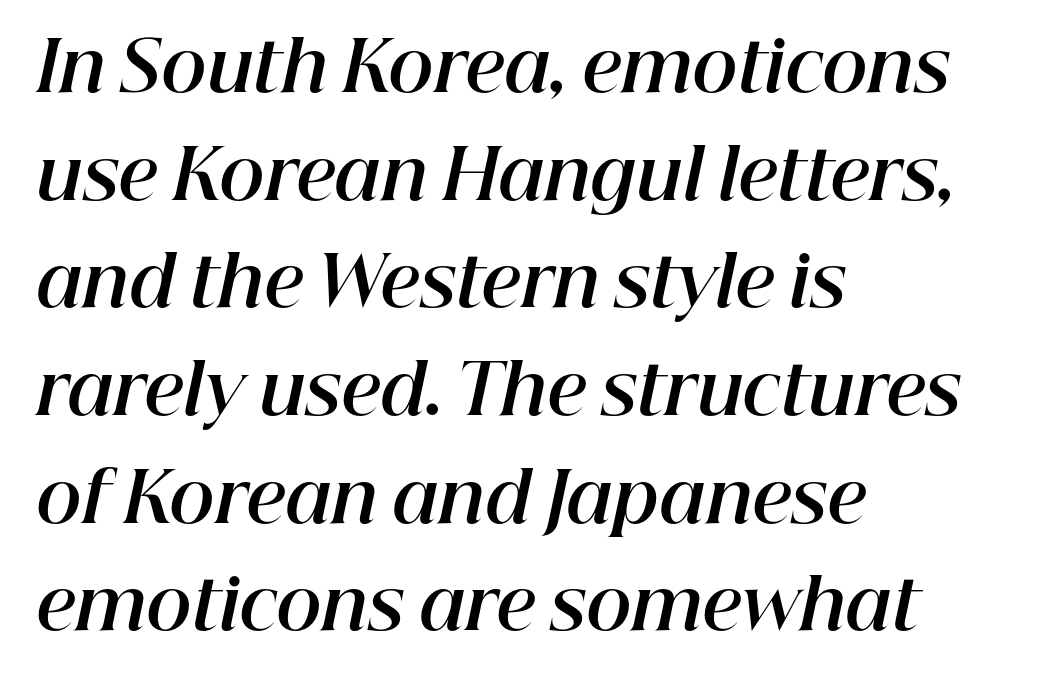
Q: Is the text bold? A: Yes.
Q: Is the text italic (slanted)? A: Yes, it leans right by about 12 degrees.
Q: Is the text underlined? A: No.
Q: How is the paragraph aligned? A: Left-aligned.
Q: Is the spacing between letters normal or unusually wide? A: Normal.
Q: Is the spacing between lines tight, normal or loose? A: Normal.
Q: Width (condensed, normal, or wide)? A: Normal.
Q: Stroke contrast? A: High.
Q: x-height? A: Medium.
Q: Monospaced? A: No.
